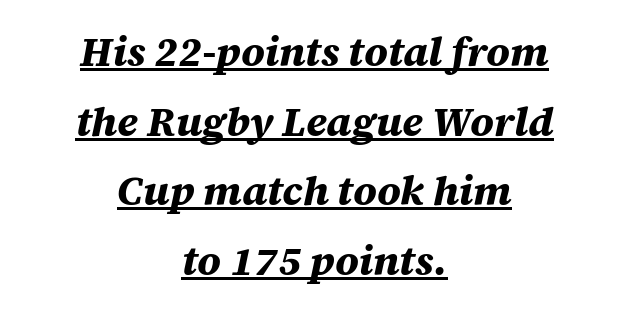
The image shows 41 px bold type, italic (leaning right); set centered, normal line spacing (1.7x), normal letter spacing, underlined; medium stroke contrast and a large x-height.
